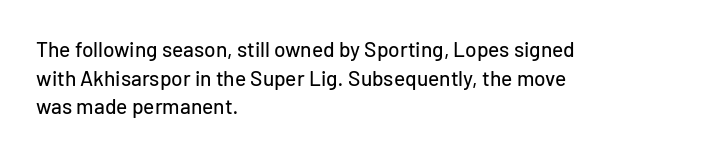
The image shows 21 px text type, upright; set left-aligned, normal line spacing (1.36x), normal letter spacing, not underlined.
